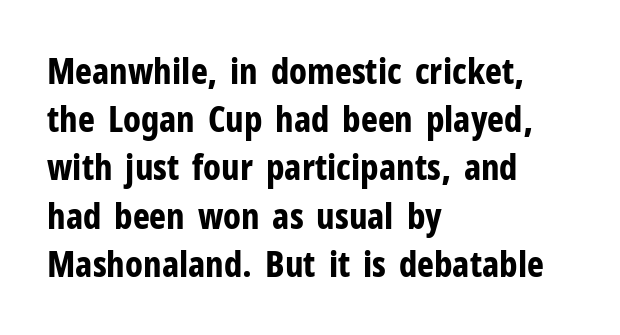
{"serif": "no", "italic": "no", "bold": "yes", "weight": "bold", "width": "condensed", "stroke_contrast": "low", "x_height": "medium", "monospaced": "no", "underline": "no", "align": "left", "line_spacing": "normal", "line_spacing_ratio": 1.34, "letter_spacing": "normal", "letter_spacing_em": 0.0, "glyph_px": 36}
